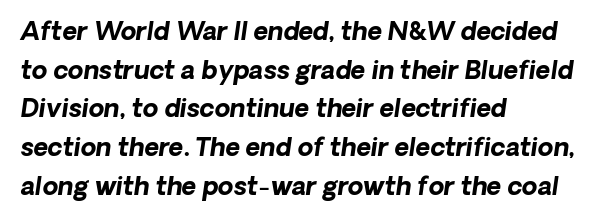
{"italic": "yes", "lean": "right", "slant_degrees": 8, "bold": "yes", "underline": "no", "align": "left", "line_spacing": "normal", "line_spacing_ratio": 1.55, "letter_spacing": "normal", "letter_spacing_em": 0.0, "glyph_px": 25}
